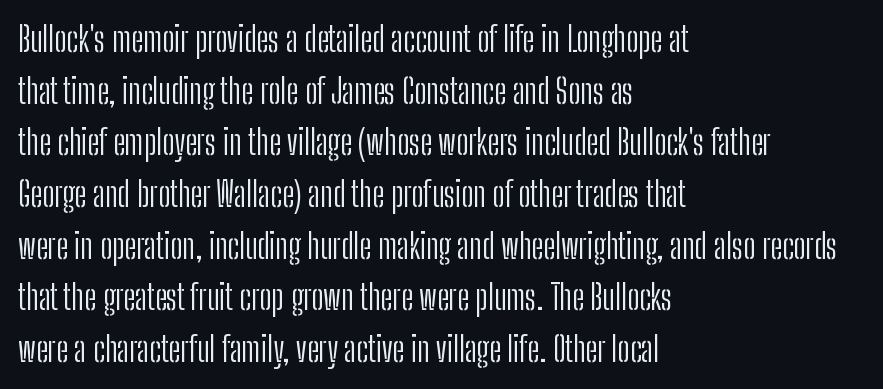
Q: Is the text bold? A: No.
Q: Is the text italic (slanted)? A: No, it is upright.
Q: Is the typeface a serif or a sans-serif typeface? A: Sans-serif.
Q: Is the text underlined? A: No.
Q: How is the paragraph aligned? A: Left-aligned.
Q: Is the spacing between letters normal or unusually wide? A: Normal.
Q: Is the spacing between lines tight, normal or loose? A: Normal.
Q: Width (condensed, normal, or wide)? A: Condensed.
Q: Stroke contrast? A: Low.
Q: x-height? A: Medium.
Q: Monospaced? A: No.
